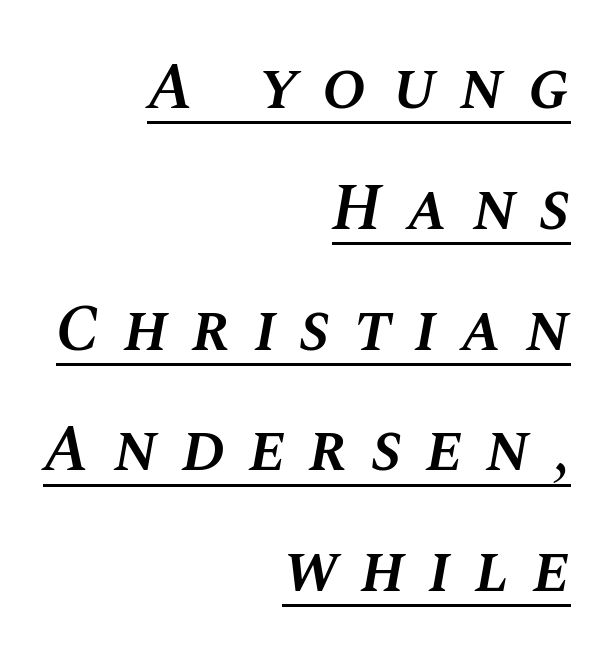
The passage shown is typed in a proportional face where columns would drift. The setting favours the right margin, as signatures and pull-quotes sometimes do. When letters slant like this, we call the style italic. On the weight axis this lands at semibold, roughly 600.
